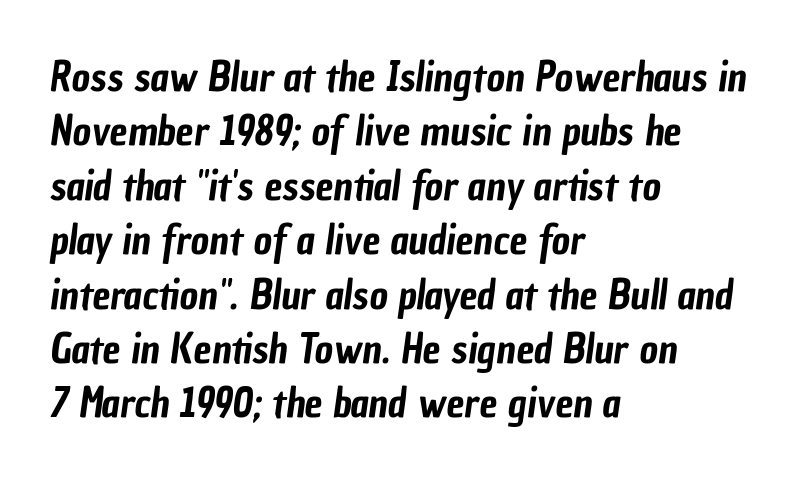
The image shows 40 px condensed sans-serif type; set left-aligned, normal line spacing (1.36x), normal letter spacing, not underlined; low stroke contrast and a medium x-height.
